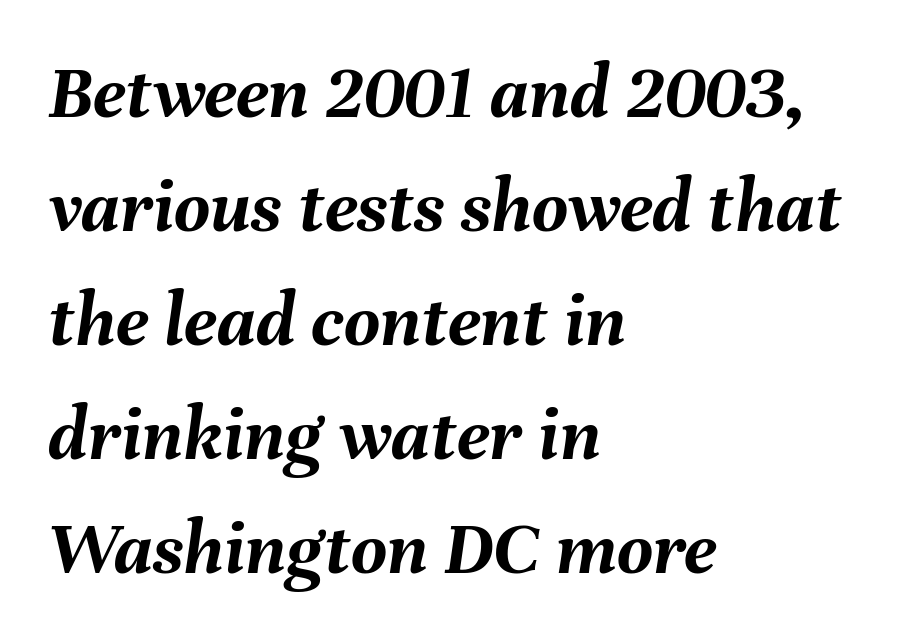
{"italic": "yes", "lean": "right", "slant_degrees": 8, "bold": "yes", "weight": "semibold", "width": "normal", "stroke_contrast": "medium", "x_height": "medium", "monospaced": "no", "underline": "no", "align": "left", "line_spacing": "normal", "line_spacing_ratio": 1.46, "letter_spacing": "normal", "letter_spacing_em": 0.0, "glyph_px": 78}
